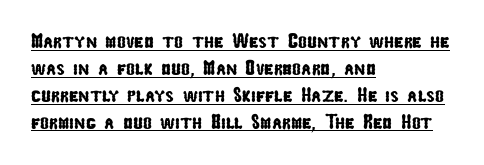
These lines keep a tight, regular rhythm from letter to letter. The space between consecutive lines is moderate. Visually the block forms a straight wall on the left and a jagged coastline on the right. You can see a thin bar hugging the bottom of the glyphs.
